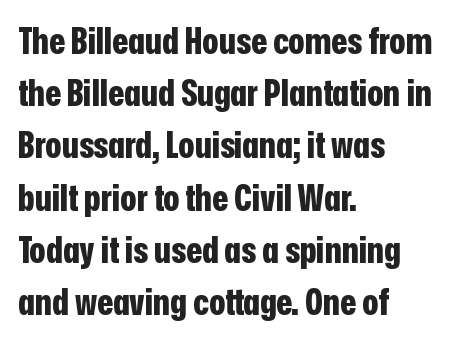
The image shows 37 px bold, condensed sans-serif type, upright; set left-aligned, normal line spacing (1.41x), normal letter spacing, not underlined; low stroke contrast and a medium x-height.
